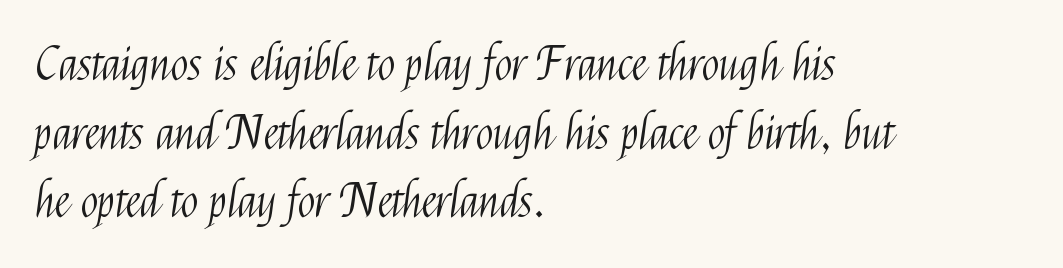
Q: Is the text bold? A: No.
Q: Is the text italic (slanted)? A: Yes.
Q: Is the typeface a serif or a sans-serif typeface? A: Sans-serif.
Q: Is the text underlined? A: No.
Q: How is the paragraph aligned? A: Left-aligned.
Q: Is the spacing between letters normal or unusually wide? A: Normal.
Q: Is the spacing between lines tight, normal or loose? A: Normal.
Q: Width (condensed, normal, or wide)? A: Condensed.
Q: Stroke contrast? A: Medium.
Q: x-height? A: Medium.
Q: Monospaced? A: No.
